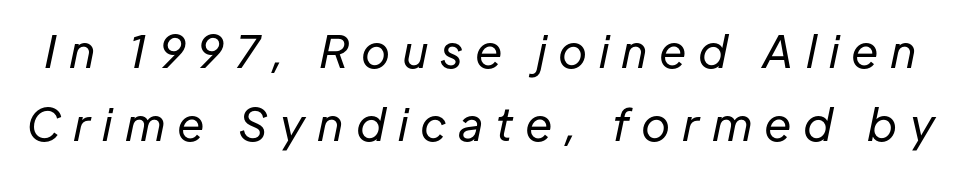
The image shows 44 px regular-weight type, italic (leaning right); set normal line spacing (1.67x), unusually wide letter spacing (+0.27 em), not underlined; low stroke contrast and a medium x-height.
